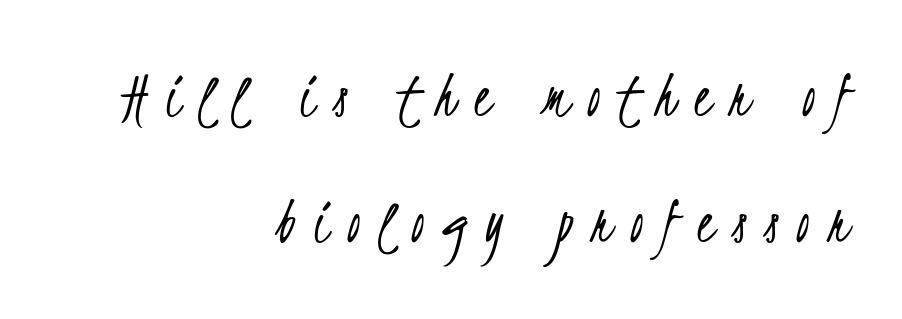
Horizontal alignment here is rightward, an uncommon choice for prose. Tracking here is generous; glyphs stand well apart from one another. Any mark beneath the type? The region is blank. Weight: in the light-to-regular range. Varying glyph widths throughout — classic text-font behaviour. Grotesque or geometric, the face here clearly has no serifs.
